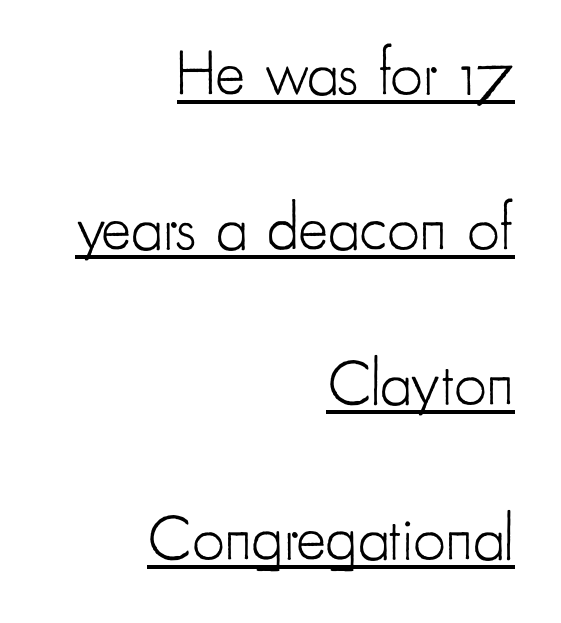
The image shows 64 px light, condensed sans-serif type, upright; set right-aligned, loose line spacing (2.42x), normal letter spacing, underlined; low stroke contrast and a small x-height.
